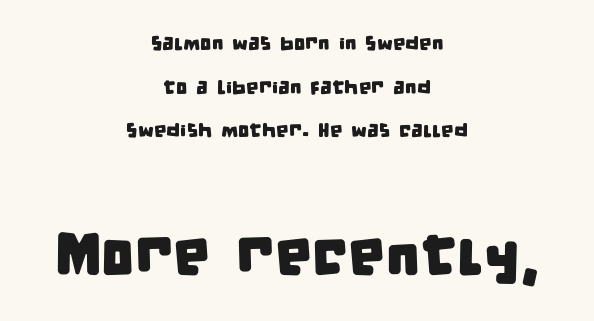
Q: Is the typeface a serif or a sans-serif typeface? A: Sans-serif.
Q: Is the text underlined? A: No.
Q: How is the paragraph aligned? A: Centered.
Q: Is the spacing between letters normal or unusually wide? A: Normal.
Q: Is the spacing between lines tight, normal or loose? A: Loose.
Q: Which block of text is set in a larger size, the first (top) or the second (bottom)? A: The second (bottom) one.
Q: Width (condensed, normal, or wide)? A: Condensed.
Q: Stroke contrast? A: Low.
Q: x-height? A: Large.
Q: Monospaced? A: No.
